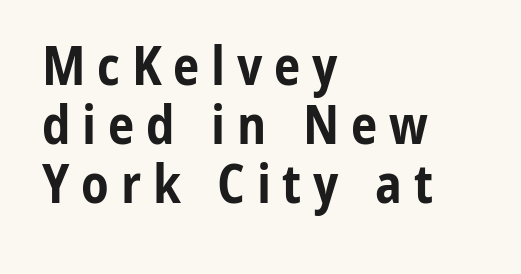
{"serif": "no", "italic": "no", "bold": "yes", "weight": "bold", "width": "condensed", "stroke_contrast": "low", "x_height": "medium", "monospaced": "no", "underline": "no", "align": "left", "line_spacing": "tight", "line_spacing_ratio": 1.11, "letter_spacing": "wide", "letter_spacing_em": 0.22, "glyph_px": 53}
